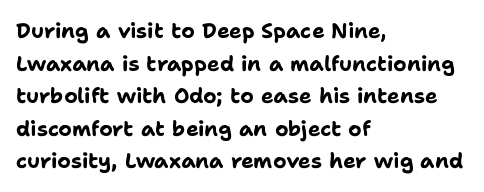
The rendering anchors every line to the left-hand side. In terms of posture, this sample is upright. This sample uses plain, unmodified letter spacing. The gap between lines stays unmarked.
